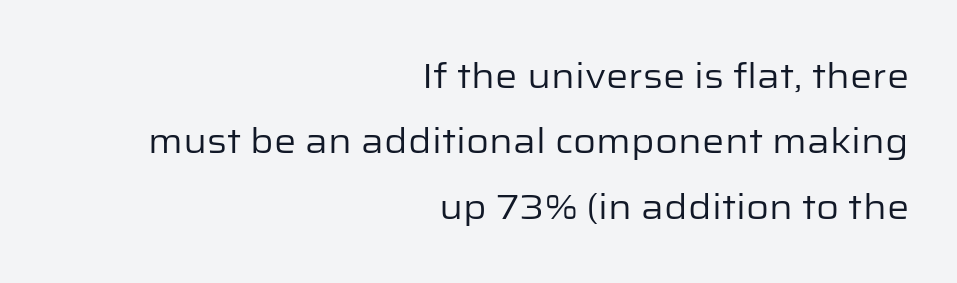
Q: Is the text bold? A: No.
Q: Is the text italic (slanted)? A: No, it is upright.
Q: Is the typeface a serif or a sans-serif typeface? A: Sans-serif.
Q: Is the text underlined? A: No.
Q: How is the paragraph aligned? A: Right-aligned.
Q: Is the spacing between letters normal or unusually wide? A: Normal.
Q: Width (condensed, normal, or wide)? A: Normal.
Q: Stroke contrast? A: Low.
Q: x-height? A: Medium.
Q: Monospaced? A: No.
